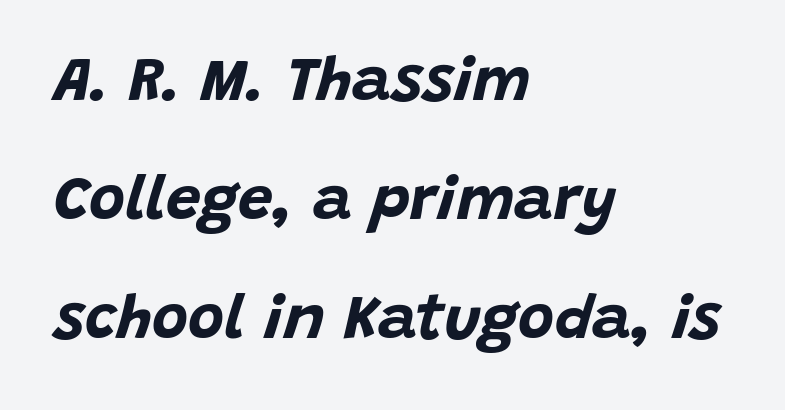
{"italic": "yes", "lean": "right", "slant_degrees": 15, "bold": "yes", "weight": "bold", "width": "normal", "stroke_contrast": "low", "x_height": "large", "monospaced": "no", "underline": "no", "align": "left", "line_spacing": "loose", "line_spacing_ratio": 1.92, "letter_spacing": "normal", "letter_spacing_em": 0.0, "glyph_px": 62}
